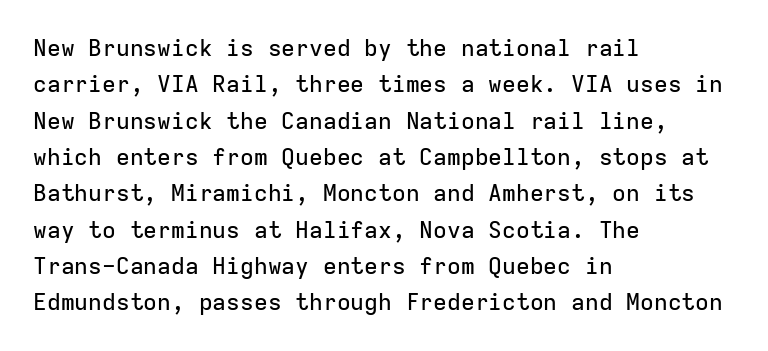
{"italic": "no", "underline": "no", "align": "left", "line_spacing": "normal", "line_spacing_ratio": 1.58, "letter_spacing": "normal", "letter_spacing_em": 0.0, "glyph_px": 23}
